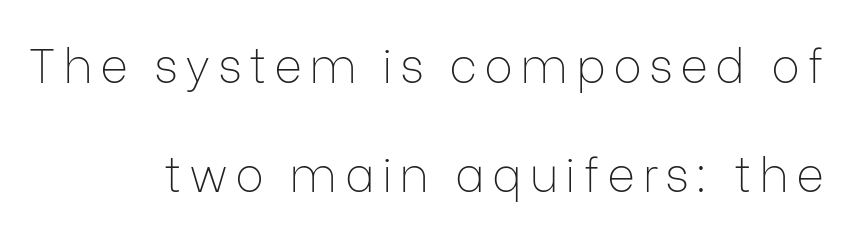
Underlining? Definitely not there. How would I describe the line gaps? Wide and relaxed. Do the characters align in a grid? No, the font is proportional. This is not heavy type; no bold has been used. Unlike a traditional serif, this face leaves its strokes unadorned. The compositor pushed each line to the right boundary.
